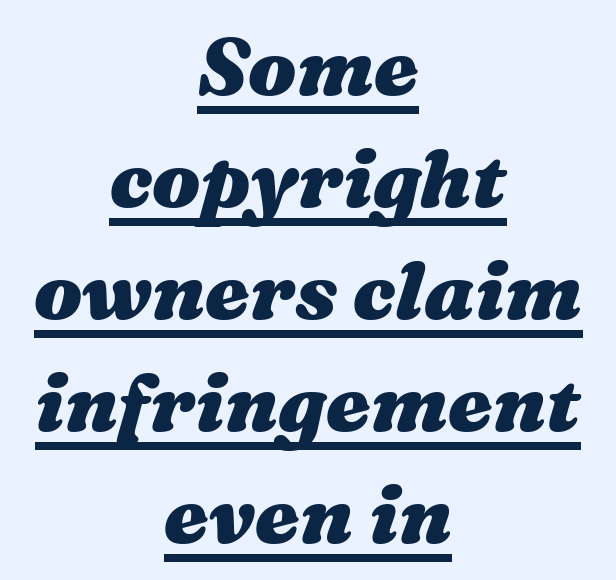
{"italic": "yes", "lean": "right", "slant_degrees": 16, "bold": "yes", "weight": "heavy", "width": "wide", "stroke_contrast": "medium", "x_height": "medium", "monospaced": "no", "underline": "yes", "align": "center", "line_spacing": "normal", "line_spacing_ratio": 1.4, "letter_spacing": "normal", "letter_spacing_em": 0.0, "glyph_px": 80}
